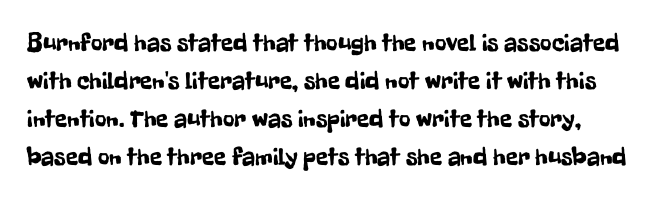
The image shows 25 px text type, upright; set normal line spacing (1.52x), normal letter spacing, not underlined.
